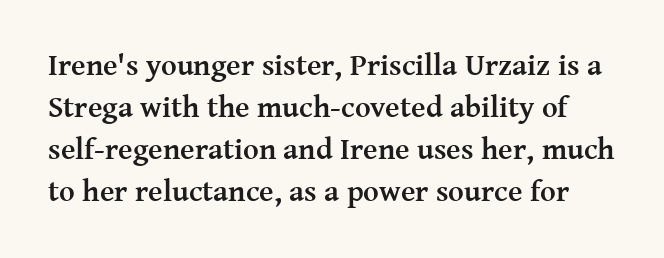
The face used here is proportionally spaced, like ordinary book or web type. Reading down the column, the eye jumps a familiar distance to each next line. Is there any slant? The stems are plumb. Notice how thick the strokes are: this is what a full bold looks like. I'd call this a serif setting — the letters wear small feet.
